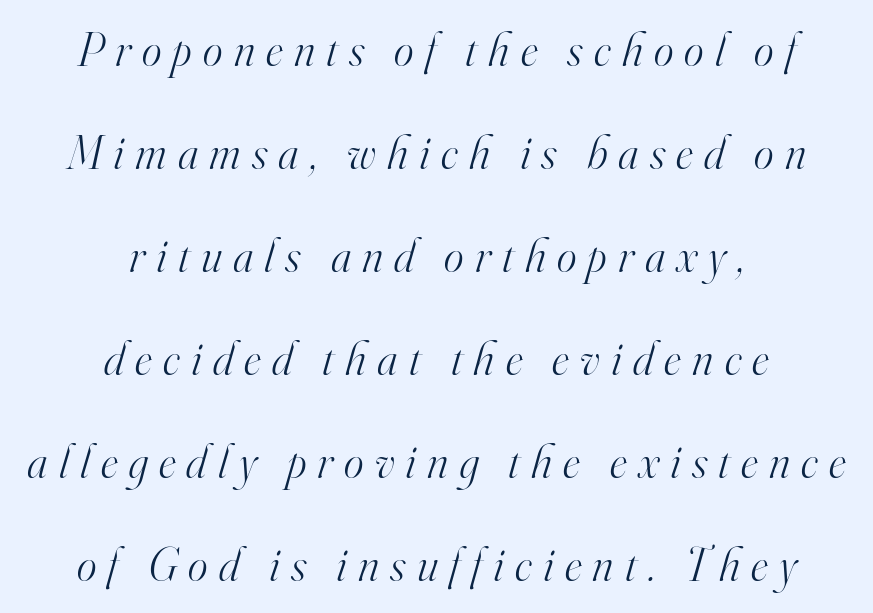
{"serif": "yes", "italic": "yes", "lean": "right", "slant_degrees": 16, "bold": "no", "weight": "light", "width": "normal", "stroke_contrast": "high", "x_height": "small", "monospaced": "no", "underline": "no", "align": "center", "line_spacing": "loose", "line_spacing_ratio": 2.19, "letter_spacing": "wide", "letter_spacing_em": 0.24, "glyph_px": 47}
